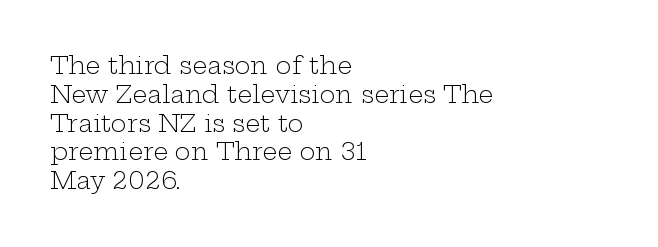
The image shows 24 px text type, upright; set left-aligned, line spacing 1.2x, normal letter spacing, not underlined.
